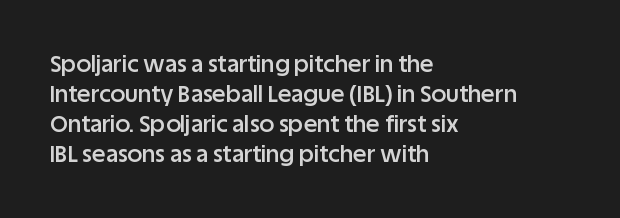
Letter spacing: default. Unlike italic type, these characters show no tilt at all. Look at the stroke-to-counter ratio: somewhat heavy, a semibold. Layout note: lines flush left.
